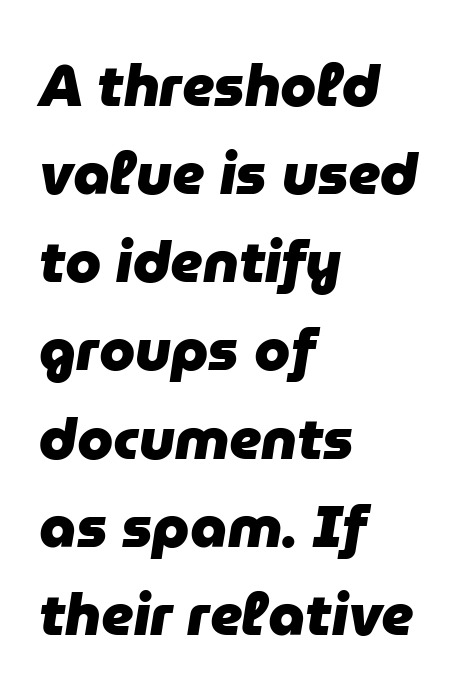
The image shows 58 px heavy type, italic (leaning right); set left-aligned, normal line spacing (1.52x), normal letter spacing, not underlined; low stroke contrast and a medium x-height.
